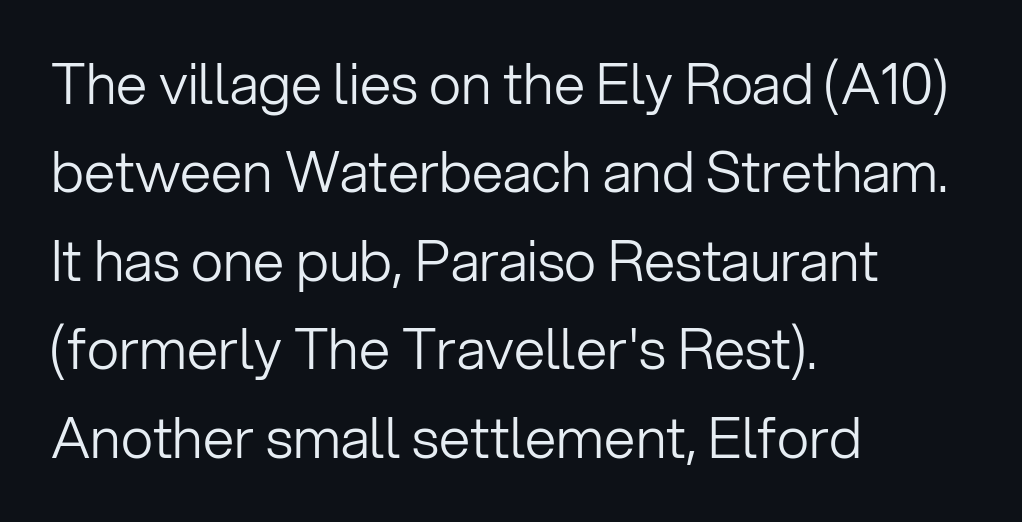
{"serif": "no", "italic": "no", "bold": "no", "weight": "light", "width": "normal", "stroke_contrast": "low", "x_height": "medium", "monospaced": "no", "underline": "no", "align": "left", "line_spacing": "normal", "line_spacing_ratio": 1.58, "letter_spacing": "normal", "letter_spacing_em": 0.0, "glyph_px": 56}
